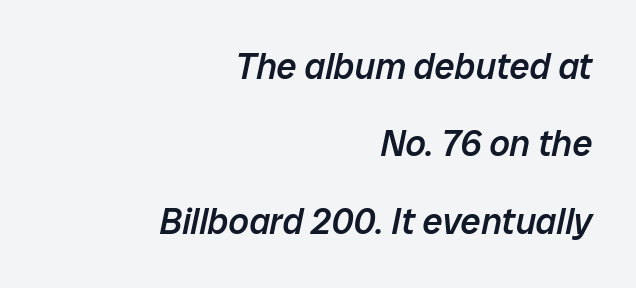
{"italic": "yes", "lean": "right", "slant_degrees": 12, "bold": "semi", "weight": "semibold", "width": "normal", "stroke_contrast": "low", "x_height": "medium", "monospaced": "no", "underline": "no", "align": "right", "line_spacing": "loose", "line_spacing_ratio": 2.15, "letter_spacing": "normal", "letter_spacing_em": 0.0, "glyph_px": 36}
